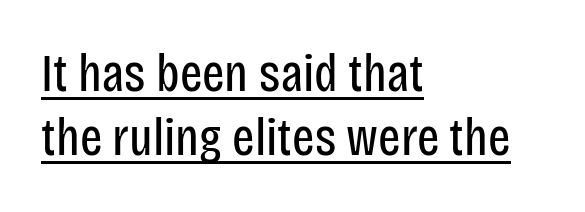
Q: Is the text bold? A: No.
Q: Is the text italic (slanted)? A: No, it is upright.
Q: Is the typeface a serif or a sans-serif typeface? A: Sans-serif.
Q: Is the text underlined? A: Yes.
Q: How is the paragraph aligned? A: Left-aligned.
Q: Is the spacing between letters normal or unusually wide? A: Normal.
Q: Width (condensed, normal, or wide)? A: Condensed.
Q: Stroke contrast? A: Low.
Q: x-height? A: Large.
Q: Monospaced? A: No.
